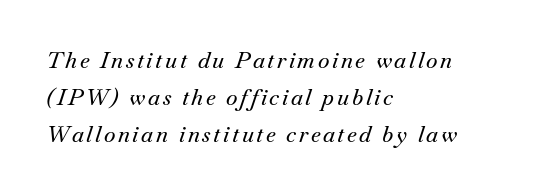
The image shows 22 px text type, italic (leaning right); set left-aligned, normal line spacing (1.68x), not underlined.
